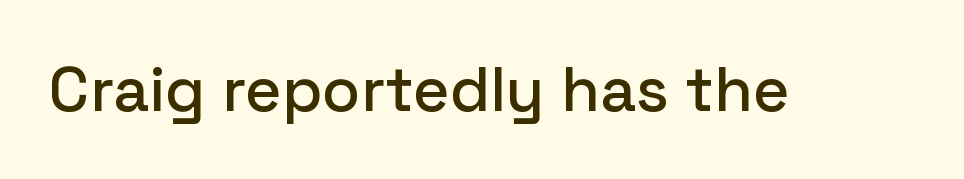
Q: Is the text italic (slanted)? A: No, it is upright.
Q: Is the typeface a serif or a sans-serif typeface? A: Sans-serif.
Q: Is the text underlined? A: No.
Q: Is the spacing between letters normal or unusually wide? A: Normal.
Q: Width (condensed, normal, or wide)? A: Normal.
Q: Stroke contrast? A: Low.
Q: x-height? A: Medium.
Q: Monospaced? A: No.
